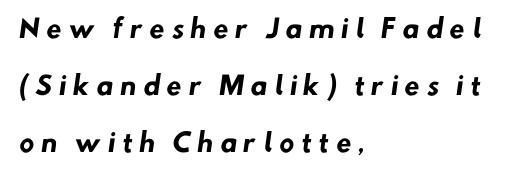
Q: Is the text bold? A: Yes.
Q: Is the text underlined? A: No.
Q: How is the paragraph aligned? A: Left-aligned.
Q: Is the spacing between letters normal or unusually wide? A: Unusually wide.
Q: Is the spacing between lines tight, normal or loose? A: Loose.
